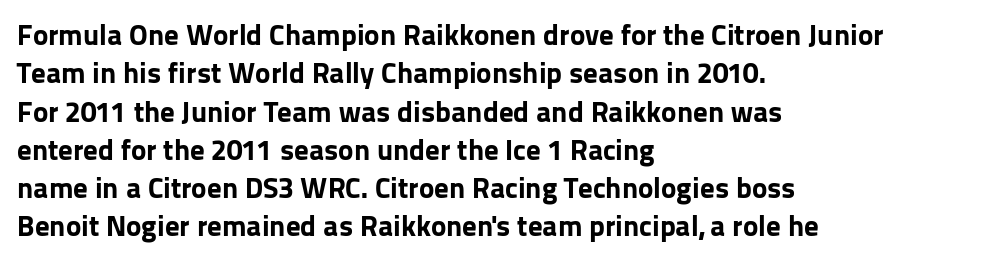
{"serif": "no", "italic": "no", "bold": "yes", "weight": "bold", "width": "normal", "stroke_contrast": "low", "x_height": "medium", "monospaced": "no", "underline": "no", "align": "left", "line_spacing": "normal", "line_spacing_ratio": 1.32, "letter_spacing": "normal", "letter_spacing_em": 0.0, "glyph_px": 29}
